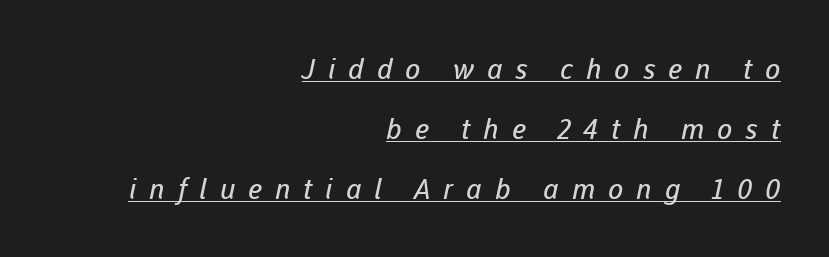
Q: Is the text bold? A: No.
Q: Is the typeface a serif or a sans-serif typeface? A: Sans-serif.
Q: Is the text underlined? A: Yes.
Q: How is the paragraph aligned? A: Right-aligned.
Q: Is the spacing between letters normal or unusually wide? A: Unusually wide.
Q: Is the spacing between lines tight, normal or loose? A: Loose.
Q: Width (condensed, normal, or wide)? A: Normal.
Q: Stroke contrast? A: Low.
Q: x-height? A: Medium.
Q: Monospaced? A: No.
